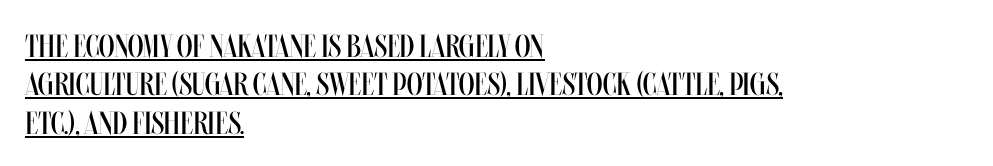
The string is rendered with underlining switched on. One-word summary of the alignment: left. This sample has the flowing, uneven cadence of proportional lettering. No heavy texture on the line: the type isn't bold. Ordinary non-slanted type is in use. Each word holds together tightly as a unit, with standard inter-letter gaps.
